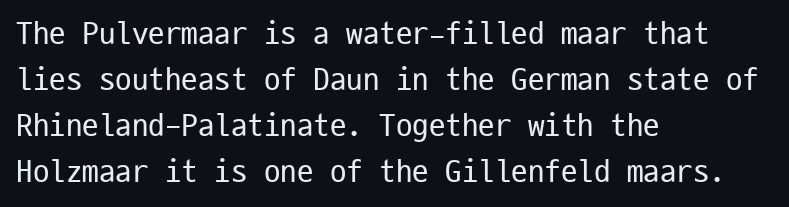
{"serif": "no", "italic": "no", "bold": "no", "weight": "regular", "width": "condensed", "stroke_contrast": "low", "x_height": "medium", "monospaced": "yes", "underline": "no", "align": "left", "line_spacing": "normal", "line_spacing_ratio": 1.39, "letter_spacing": "normal", "letter_spacing_em": 0.0, "glyph_px": 33}
